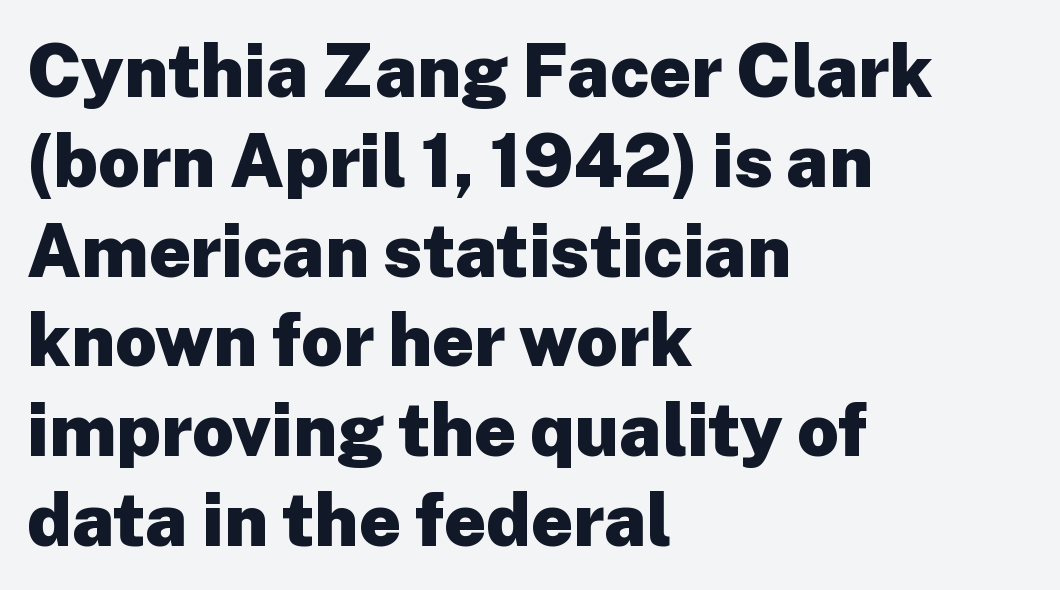
{"serif": "no", "italic": "no", "bold": "yes", "weight": "heavy", "width": "normal", "stroke_contrast": "low", "x_height": "medium", "monospaced": "no", "underline": "no", "align": "left", "line_spacing_ratio": 1.23, "letter_spacing": "normal", "letter_spacing_em": 0.0, "glyph_px": 73}
